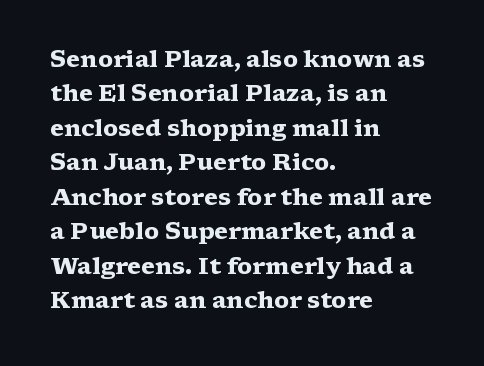
The image shows 23 px bold type, upright; set left-aligned, normal line spacing (1.5x), normal letter spacing, not underlined.
